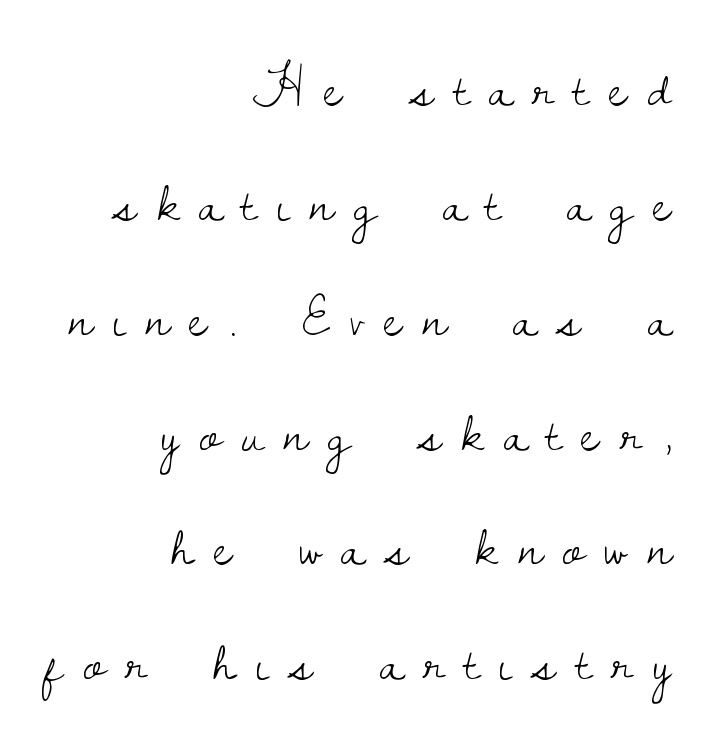
Q: Is the text bold? A: No.
Q: Is the text italic (slanted)? A: Yes.
Q: Is the typeface a serif or a sans-serif typeface? A: Serif.
Q: Is the text underlined? A: No.
Q: How is the paragraph aligned? A: Right-aligned.
Q: Is the spacing between letters normal or unusually wide? A: Unusually wide.
Q: Is the spacing between lines tight, normal or loose? A: Loose.
Q: Width (condensed, normal, or wide)? A: Normal.
Q: Stroke contrast? A: Low.
Q: x-height? A: Small.
Q: Monospaced? A: No.
